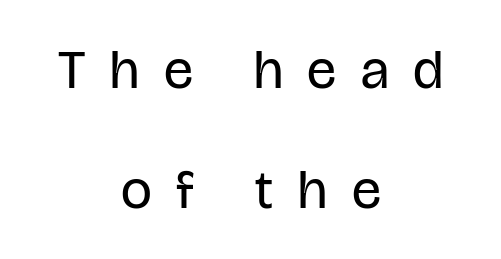
Q: Is the text bold? A: No.
Q: Is the text italic (slanted)? A: No, it is upright.
Q: Is the typeface a serif or a sans-serif typeface? A: Sans-serif.
Q: Is the text underlined? A: No.
Q: How is the paragraph aligned? A: Centered.
Q: Is the spacing between letters normal or unusually wide? A: Unusually wide.
Q: Is the spacing between lines tight, normal or loose? A: Loose.
Q: Width (condensed, normal, or wide)? A: Condensed.
Q: Stroke contrast? A: Low.
Q: x-height? A: Large.
Q: Monospaced? A: No.
